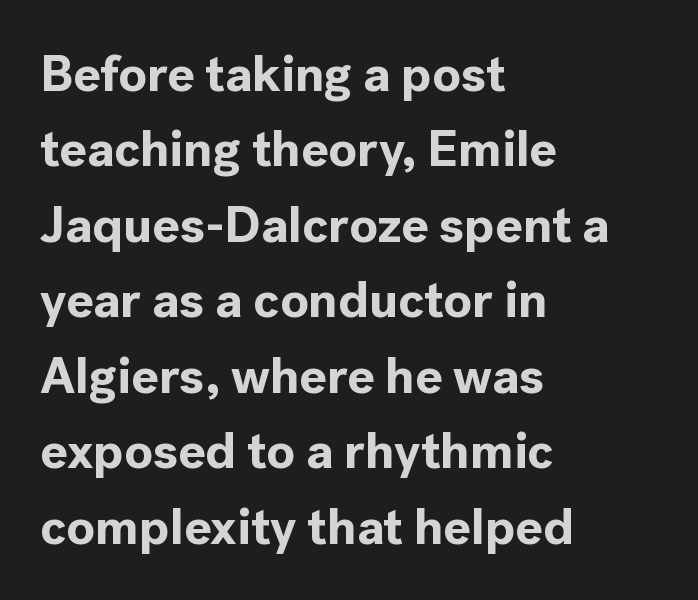
{"serif": "no", "italic": "no", "bold": "yes", "weight": "bold", "width": "normal", "x_height": "medium", "monospaced": "no", "underline": "no", "align": "left", "line_spacing": "normal", "line_spacing_ratio": 1.48, "letter_spacing": "normal", "letter_spacing_em": 0.0, "glyph_px": 51}
